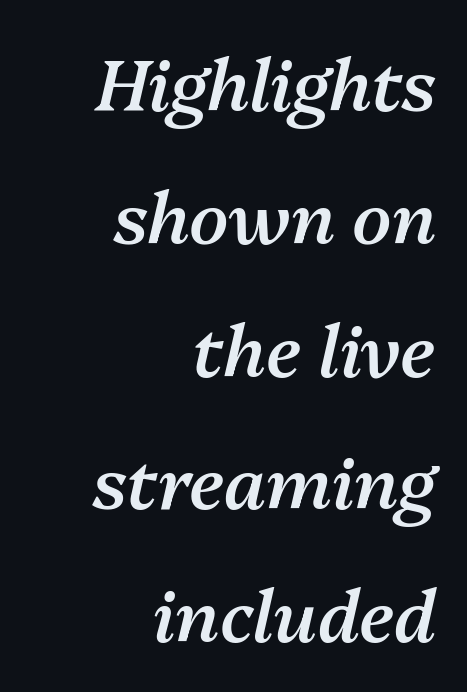
{"italic": "yes", "lean": "right", "slant_degrees": 13, "bold": "semi", "weight": "semibold", "width": "normal", "stroke_contrast": "medium", "x_height": "medium", "monospaced": "no", "underline": "no", "align": "right", "line_spacing_ratio": 1.87, "letter_spacing": "normal", "letter_spacing_em": 0.0, "glyph_px": 71}
